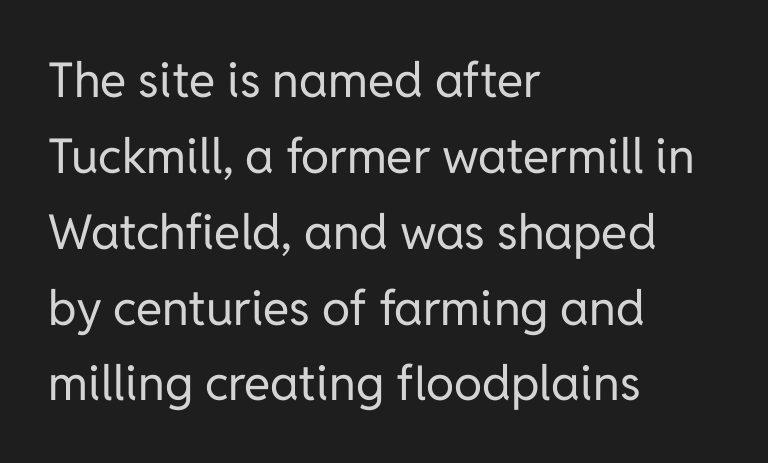
{"serif": "no", "italic": "no", "bold": "no", "weight": "regular", "width": "normal", "stroke_contrast": "low", "x_height": "medium", "monospaced": "no", "underline": "no", "align": "left", "line_spacing": "normal", "line_spacing_ratio": 1.58, "letter_spacing": "normal", "letter_spacing_em": 0.0, "glyph_px": 48}
